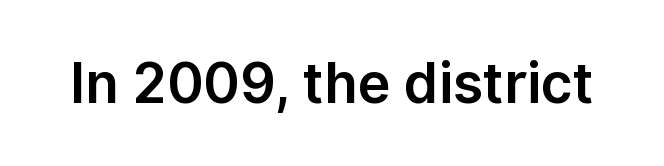
Is this a fixed-width face? No — the glyphs have proportional, varying widths. Font category for this specimen: sans-serif. Descenders are the only things crossing below the line. Ordinary non-slanted type is in use.
